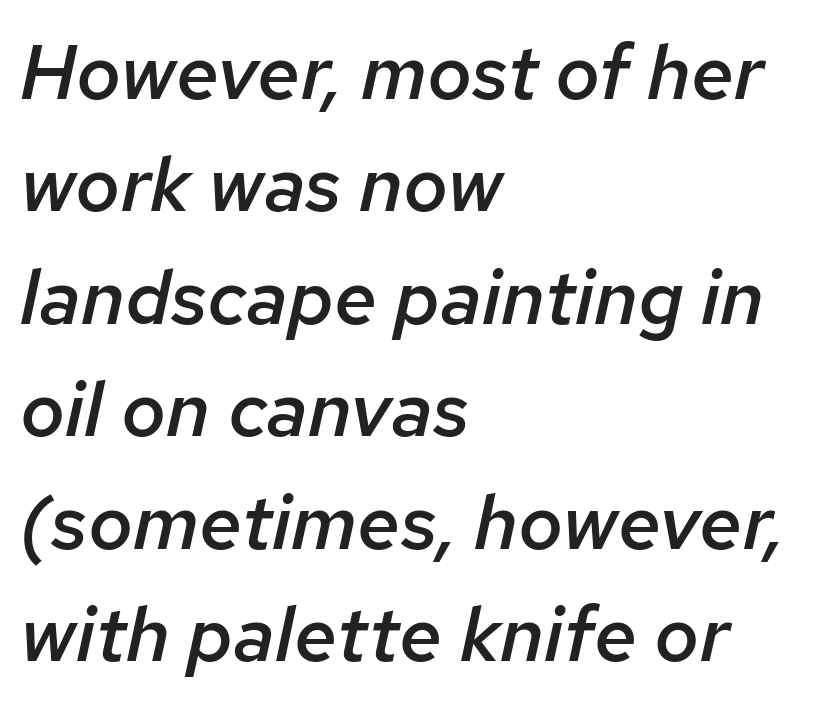
The image shows 77 px semibold type, italic (leaning right); set left-aligned, normal line spacing (1.46x), normal letter spacing, not underlined; low stroke contrast and a medium x-height.
